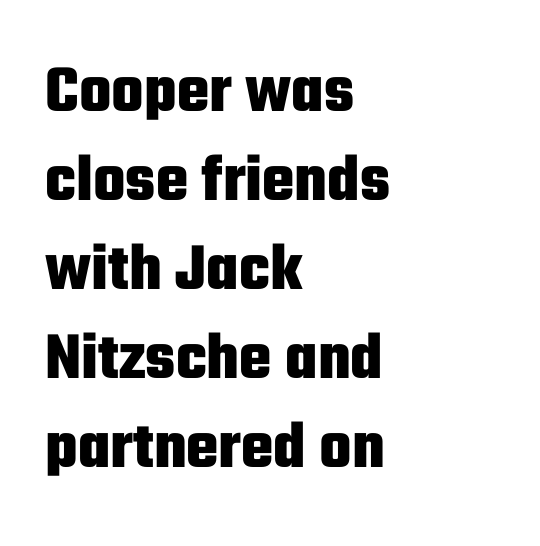
Grotesque or geometric, the face here clearly has no serifs. Rendered with straight, roman letterforms. Is the letter spacing exaggerated? No — it looks like the ordinary default. The foot of each line stays bare and open.
